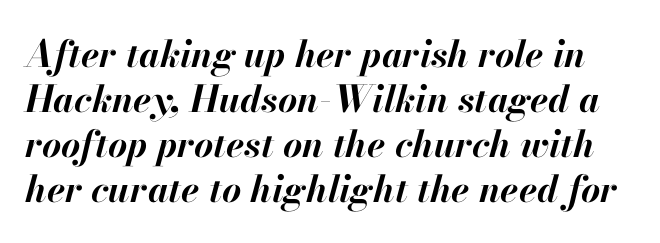
The image shows 37 px bold type, italic (leaning right); set line spacing 1.22x, normal letter spacing, not underlined; high stroke contrast and a small x-height.
